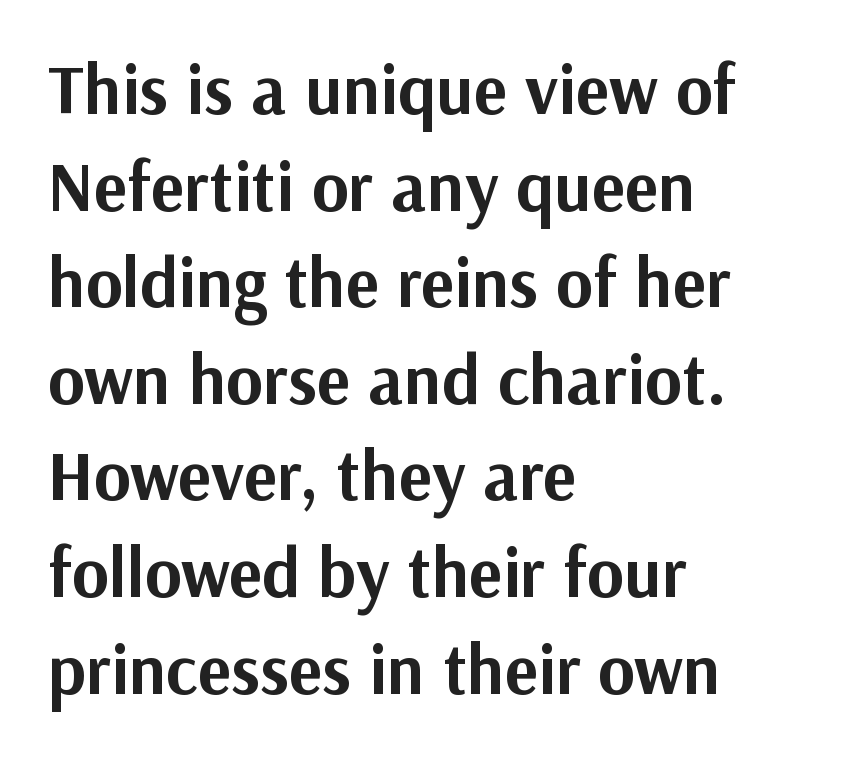
{"serif": "no", "italic": "no", "bold": "yes", "weight": "bold", "width": "normal", "stroke_contrast": "medium", "x_height": "medium", "monospaced": "no", "underline": "no", "align": "left", "line_spacing": "normal", "line_spacing_ratio": 1.38, "letter_spacing": "normal", "letter_spacing_em": 0.0, "glyph_px": 70}
